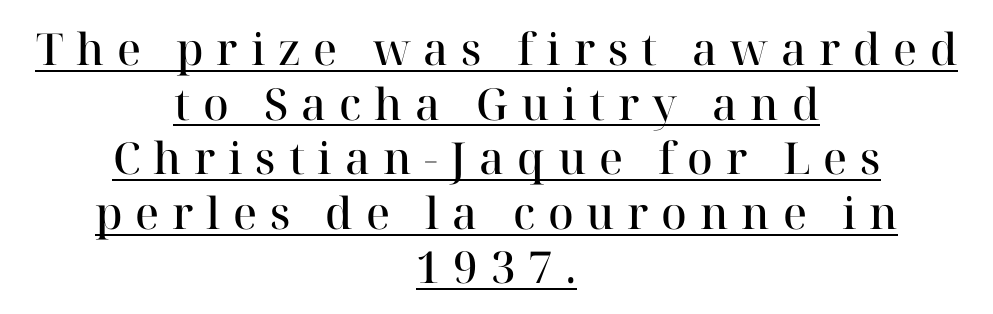
Q: Is the text bold? A: Semi-bold.
Q: Is the text italic (slanted)? A: No, it is upright.
Q: Is the typeface a serif or a sans-serif typeface? A: Serif.
Q: Is the text underlined? A: Yes.
Q: How is the paragraph aligned? A: Centered.
Q: Is the spacing between letters normal or unusually wide? A: Unusually wide.
Q: Width (condensed, normal, or wide)? A: Normal.
Q: Stroke contrast? A: High.
Q: x-height? A: Medium.
Q: Monospaced? A: No.
